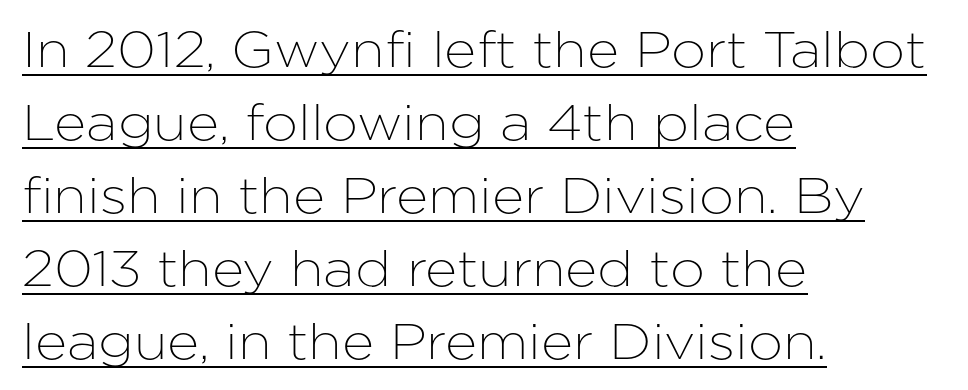
Line beginnings align vertically; line endings do not. Every character sits straight up, as roman type does. This block has exactly the height ordinary leading produces. The rendering uses natural spacing where letterforms have individual widths. In terms of letterform style, serifs are entirely absent. The letterforms sit shoulder to shoulder at normal distance.
